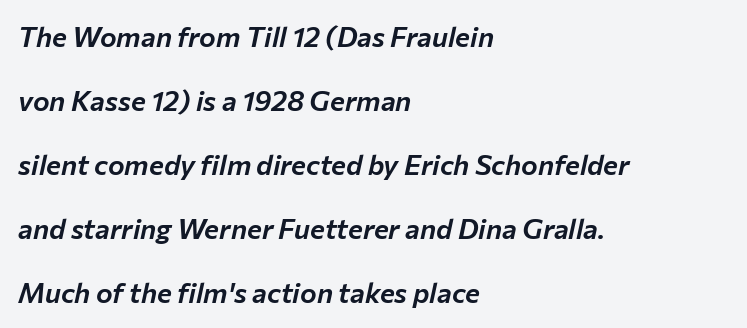
{"italic": "yes", "lean": "right", "slant_degrees": 12, "width": "normal", "stroke_contrast": "low", "x_height": "medium", "monospaced": "no", "underline": "no", "align": "left", "line_spacing": "loose", "line_spacing_ratio": 2.29, "letter_spacing": "normal", "letter_spacing_em": 0.0, "glyph_px": 28}
